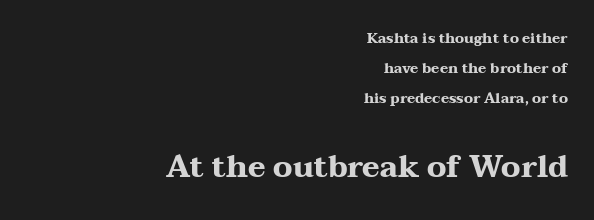
Heavy-handed strokes throughout: this text is bold. Small tapered or slab feet sit at the stroke ends, so this counts as serif. Each line ends at the same right margin while the left side varies. Vertically, the passage feels expansive, rows floating well apart. Nobody drew a line under any word here. The emphasis by scale lands on block number two, below.
